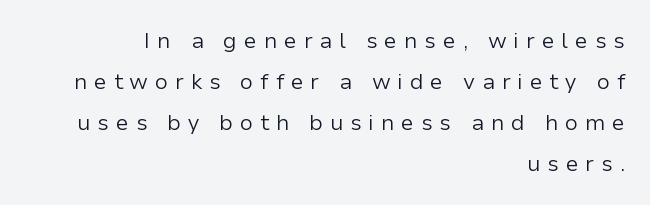
Q: Is the text bold? A: No.
Q: Is the text italic (slanted)? A: No, it is upright.
Q: Is the text underlined? A: No.
Q: How is the paragraph aligned? A: Right-aligned.
Q: Is the spacing between letters normal or unusually wide? A: Unusually wide.
